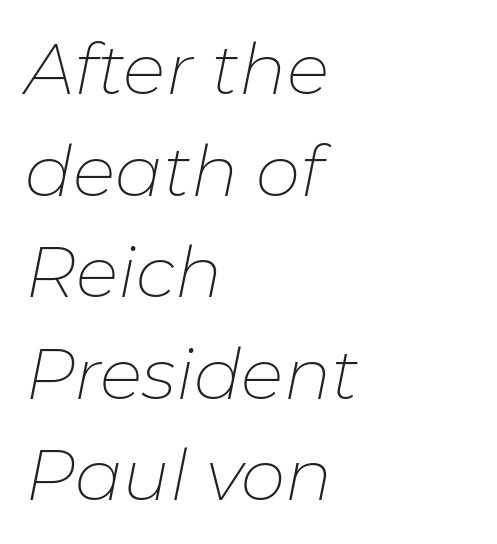
Q: Is the text bold? A: No.
Q: Is the text italic (slanted)? A: Yes, it leans right by about 11 degrees.
Q: Is the text underlined? A: No.
Q: How is the paragraph aligned? A: Left-aligned.
Q: Is the spacing between letters normal or unusually wide? A: Normal.
Q: Is the spacing between lines tight, normal or loose? A: Normal.
Q: Width (condensed, normal, or wide)? A: Normal.
Q: Stroke contrast? A: Low.
Q: x-height? A: Medium.
Q: Monospaced? A: No.
